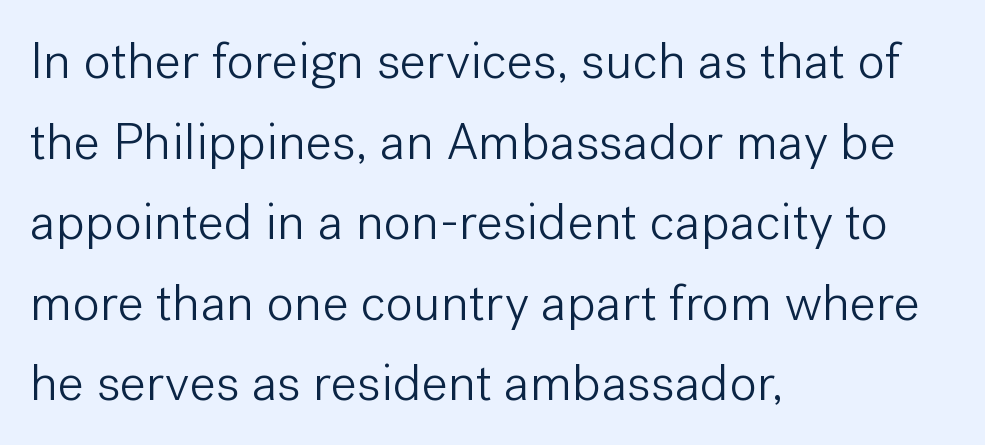
Q: Is the text bold? A: No.
Q: Is the text italic (slanted)? A: No, it is upright.
Q: Is the typeface a serif or a sans-serif typeface? A: Sans-serif.
Q: Is the text underlined? A: No.
Q: How is the paragraph aligned? A: Left-aligned.
Q: Is the spacing between letters normal or unusually wide? A: Normal.
Q: Is the spacing between lines tight, normal or loose? A: Normal.
Q: Width (condensed, normal, or wide)? A: Normal.
Q: Stroke contrast? A: Low.
Q: x-height? A: Medium.
Q: Monospaced? A: No.
